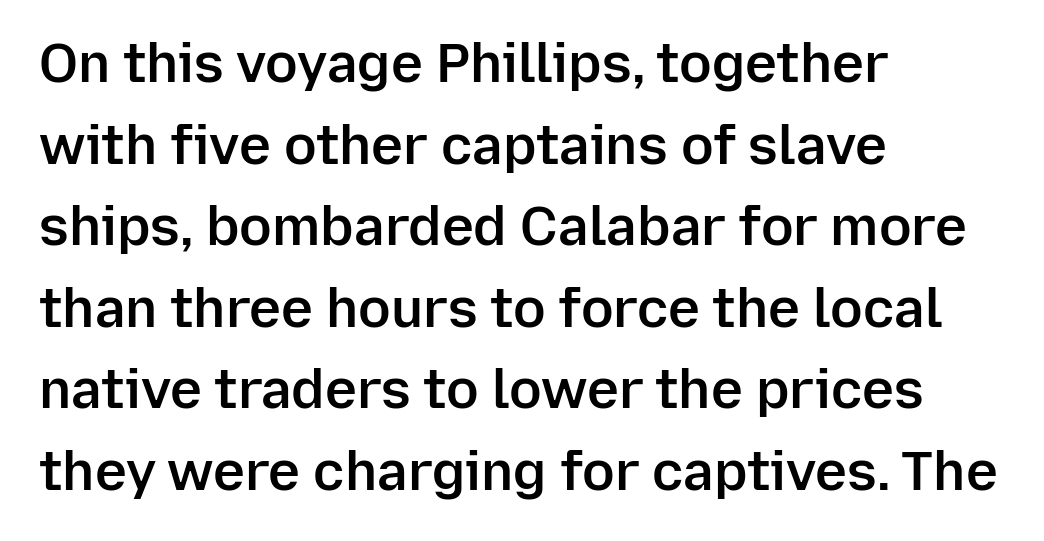
The sample has been set in demibold, a notch under bold. Descenders hang freely into open space. Nope, no serifs anywhere on these letters. Notice how the stems are strictly vertical — no italics here. These lines sit exactly where default settings would place them.
